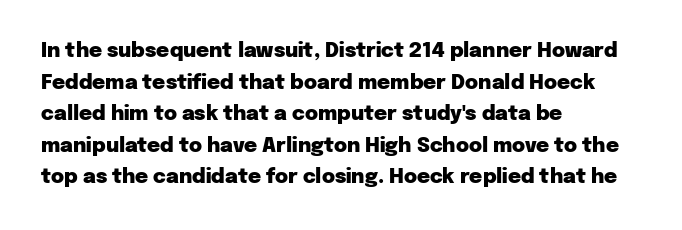
The image shows 20 px bold type, upright; set left-aligned, normal line spacing (1.58x), normal letter spacing, not underlined.
